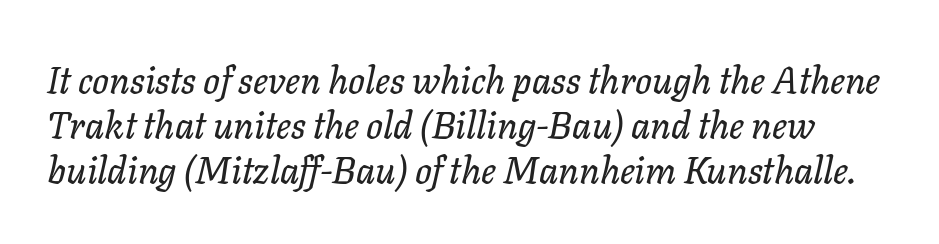
Here the designer chose a conventional face with non-uniform glyph widths. Each row of text sits above clean, open space. Emphasis-style slanted type is in use. Observe the ordinary spacing: letters are neighbours, not strangers.
